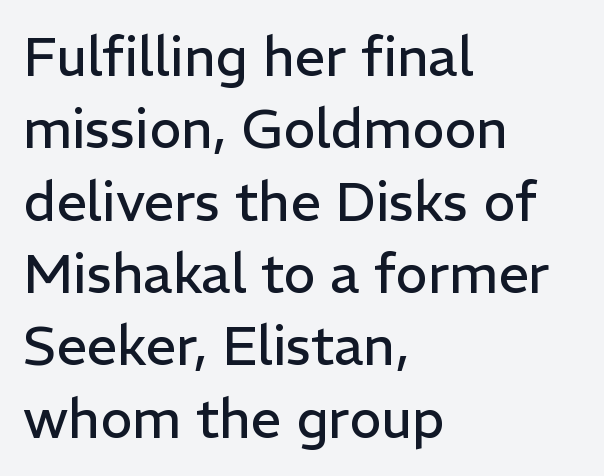
Is this a fixed-width face? No — the glyphs have proportional, varying widths. Note: no serifs on the glyphs. The designer left line spacing at the default. The paragraph has a hard left edge and a soft right edge.
